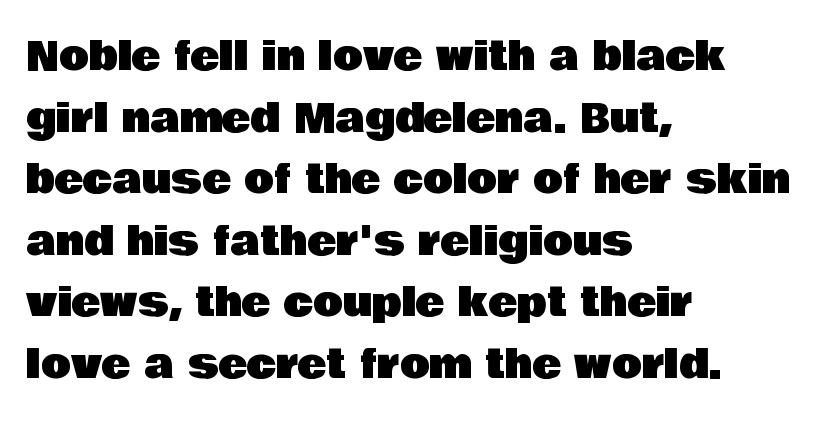
{"serif": "no", "italic": "no", "width": "normal", "stroke_contrast": "low", "x_height": "large", "monospaced": "no", "underline": "no", "align": "left", "line_spacing": "normal", "line_spacing_ratio": 1.58, "letter_spacing": "normal", "letter_spacing_em": 0.0, "glyph_px": 39}
